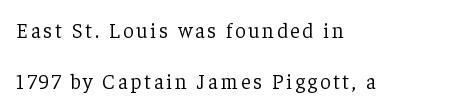
Reading down the column, the eye jumps a long way to each next line. Posture: straight, roman, zero tilt. Horizontally, the lines are justified to the leading edge only. Check under the words: just untouched page. On a weight scale, this lands at 450 or below.
